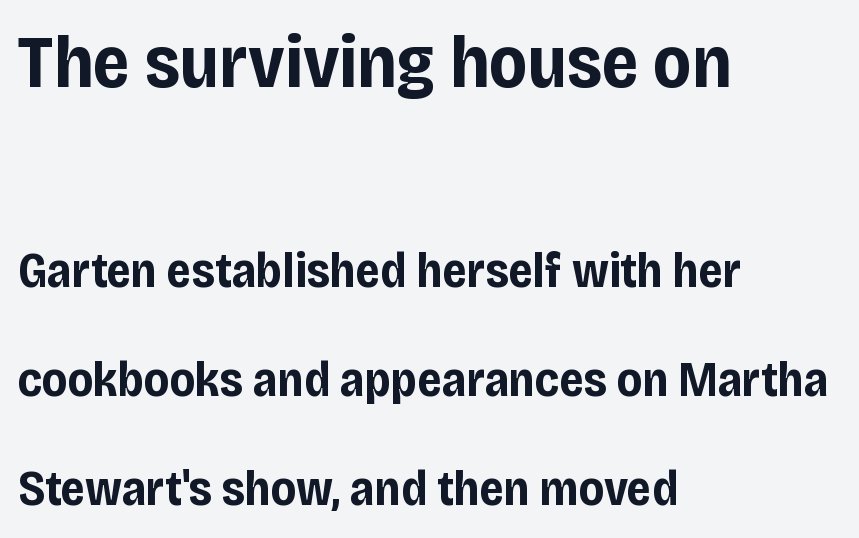
Q: Is the text bold? A: Yes.
Q: Is the text italic (slanted)? A: No, it is upright.
Q: Is the typeface a serif or a sans-serif typeface? A: Sans-serif.
Q: Is the text underlined? A: No.
Q: How is the paragraph aligned? A: Left-aligned.
Q: Is the spacing between letters normal or unusually wide? A: Normal.
Q: Is the spacing between lines tight, normal or loose? A: Loose.
Q: Which block of text is set in a larger size, the first (top) or the second (bottom)? A: The first (top) one.
Q: Width (condensed, normal, or wide)? A: Condensed.
Q: Stroke contrast? A: Low.
Q: x-height? A: Large.
Q: Monospaced? A: No.
